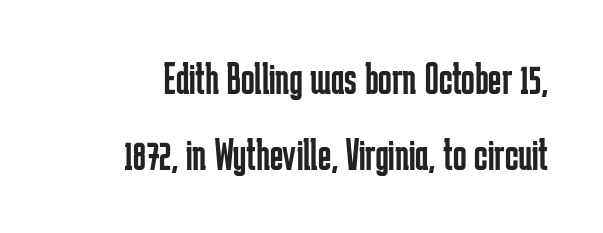
{"serif": "no", "italic": "no", "bold": "no", "weight": "regular", "width": "condensed", "stroke_contrast": "low", "x_height": "medium", "monospaced": "no", "underline": "no", "line_spacing": "normal", "line_spacing_ratio": 1.7, "letter_spacing": "normal", "letter_spacing_em": 0.0, "glyph_px": 45}
